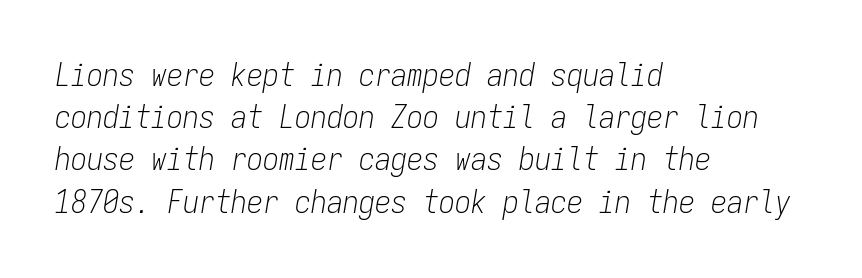
The image shows 32 px light, condensed type, italic (leaning right), monospaced; set left-aligned, normal line spacing (1.32x), normal letter spacing, not underlined; low stroke contrast and a medium x-height.
